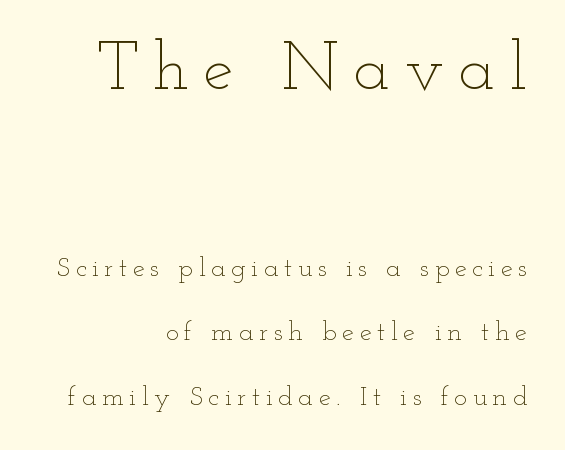
{"italic": "no", "bold": "no", "weight": "thin", "width": "wide", "stroke_contrast": "low", "x_height": "small", "monospaced": "no", "underline": "no", "align": "right", "line_spacing": "loose", "line_spacing_ratio": 2.39, "letter_spacing": "wide", "letter_spacing_em": 0.21, "larger_block": "first", "size_ratio": 2.52, "glyph_px": 68}
